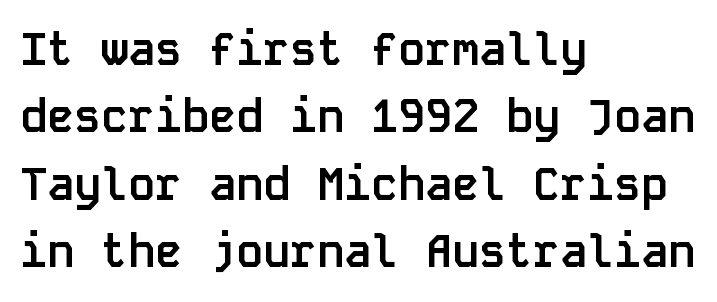
{"serif": "no", "italic": "no", "bold": "yes", "weight": "semibold", "width": "normal", "stroke_contrast": "low", "x_height": "large", "monospaced": "yes", "underline": "no", "align": "left", "line_spacing": "normal", "line_spacing_ratio": 1.5, "letter_spacing": "normal", "letter_spacing_em": 0.0, "glyph_px": 45}
